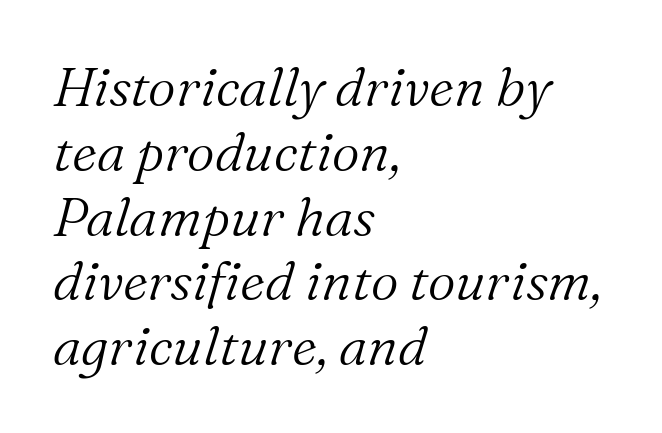
{"serif": "yes", "italic": "yes", "lean": "right", "slant_degrees": 16, "bold": "no", "weight": "light", "width": "normal", "stroke_contrast": "medium", "x_height": "medium", "monospaced": "no", "underline": "no", "align": "left", "line_spacing_ratio": 1.2, "letter_spacing": "normal", "letter_spacing_em": 0.0, "glyph_px": 54}
